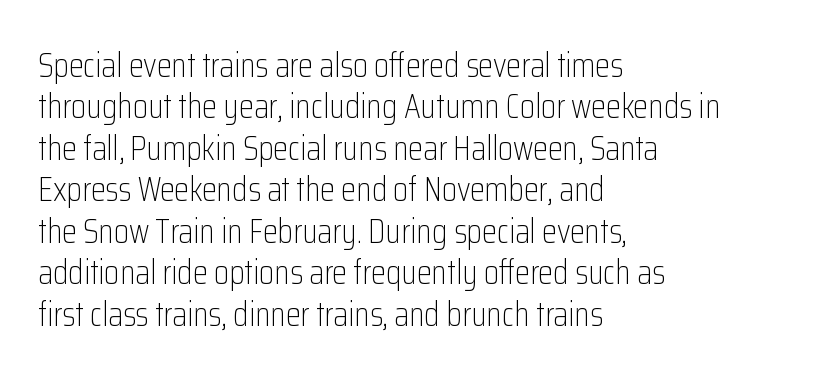
Q: Is the text bold? A: No.
Q: Is the text italic (slanted)? A: No, it is upright.
Q: Is the typeface a serif or a sans-serif typeface? A: Sans-serif.
Q: Is the text underlined? A: No.
Q: How is the paragraph aligned? A: Left-aligned.
Q: Is the spacing between letters normal or unusually wide? A: Normal.
Q: Width (condensed, normal, or wide)? A: Condensed.
Q: Stroke contrast? A: Low.
Q: x-height? A: Medium.
Q: Monospaced? A: No.
